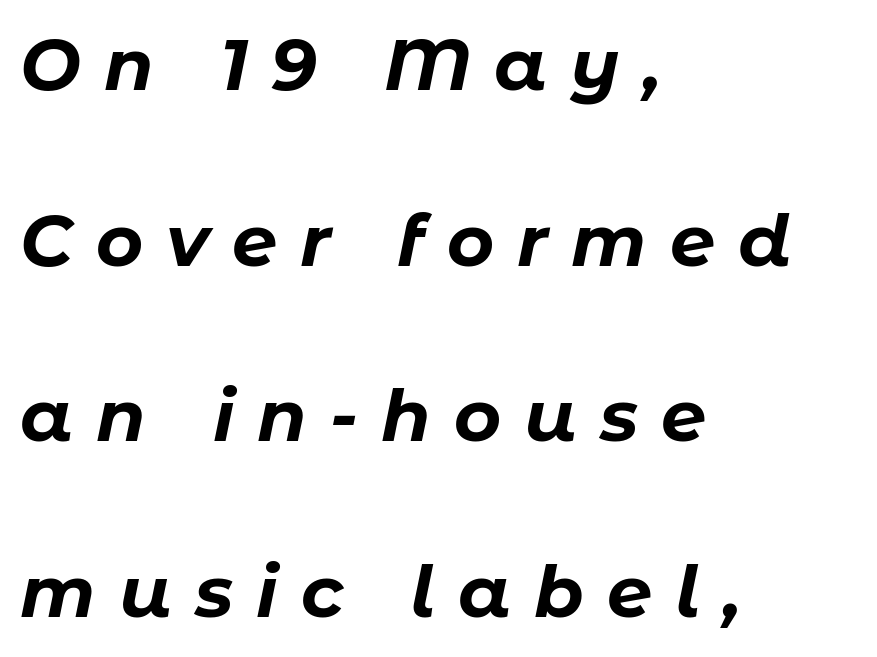
Descender tails drop into unmarked territory. These lines are rendered in a variable-pitch font. Loosely led — the rows are spread out. The lettering tilts uniformly, giving the passage an italic look. If you drew a ruler down the left edge, every line would touch it. Look at the stroke-to-counter ratio: heavy, a bold.
